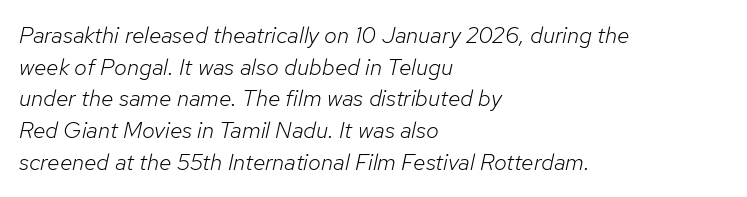
{"italic": "yes", "lean": "right", "slant_degrees": 12, "bold": "no", "underline": "no", "align": "left", "line_spacing": "normal", "line_spacing_ratio": 1.38, "letter_spacing": "normal", "letter_spacing_em": 0.0, "glyph_px": 23}
